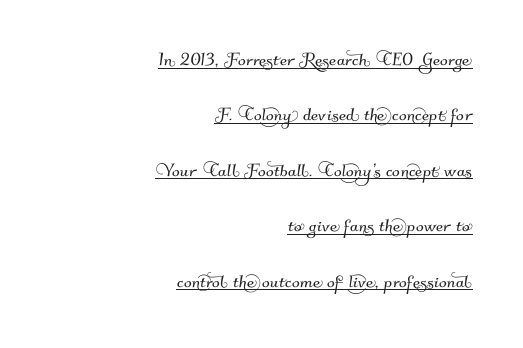
The image shows 23 px text type; set right-aligned, loose line spacing (2.41x), normal letter spacing, underlined.
